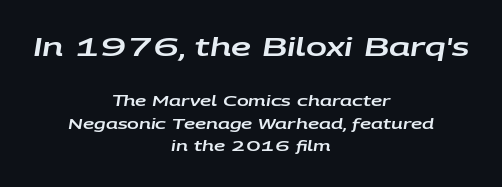
The image shows 25 px text type, italic (leaning right); set centered, normal line spacing (1.63x), normal letter spacing, not underlined; the first (top) block is 1.79x larger.
